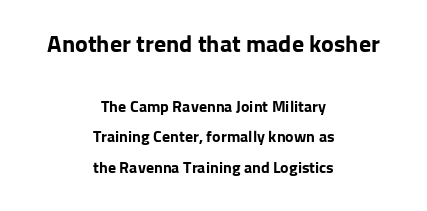
The image shows 24 px bold type, upright; set centered, loose line spacing (1.93x), normal letter spacing, not underlined; the first (top) block is 1.5x larger.
